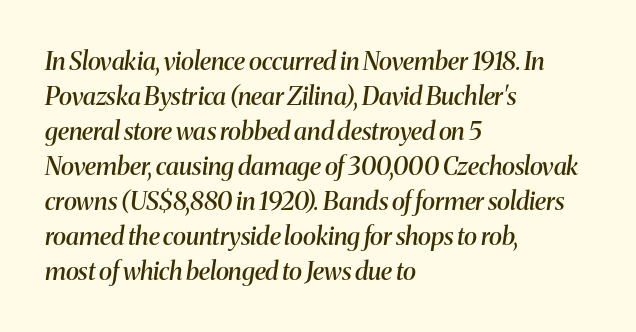
The image shows 25 px text type, italic (leaning right); set left-aligned, normal line spacing (1.4x), normal letter spacing, not underlined.
